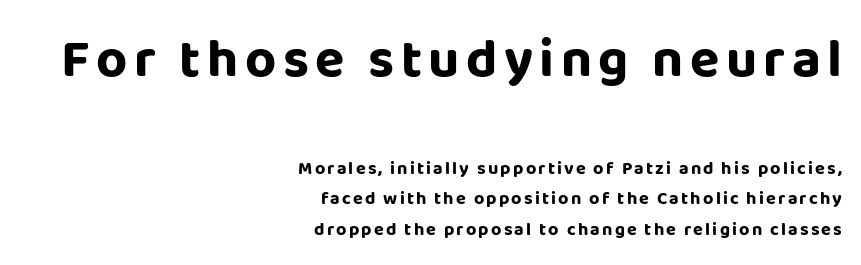
The image shows 54 px bold sans-serif type, upright; set right-aligned, line spacing 1.71x, not underlined; the first (top) block is 3.0x larger; low stroke contrast and a large x-height.
